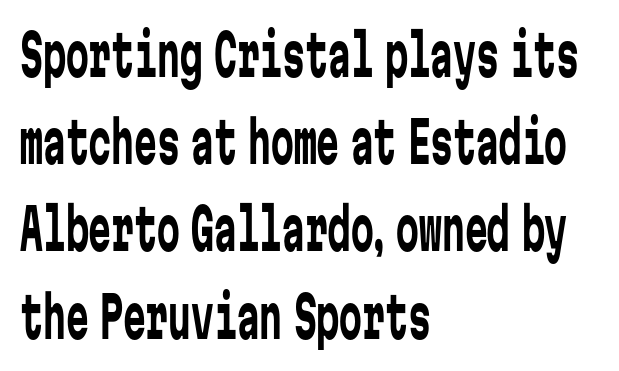
You can tell from the bare stems that sans-serif type was used. The face used here is monospaced, like something from a code editor. The vertical gap from one line to the next is medium. The font sits on the lighter half of the weight spectrum, regular included. Lines of text with bare space underneath.
